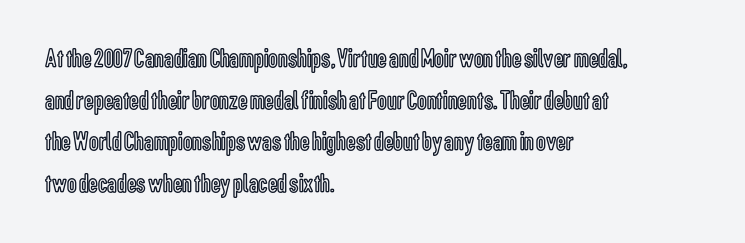
{"italic": "no", "underline": "no", "align": "left", "line_spacing": "normal", "line_spacing_ratio": 1.54, "letter_spacing": "normal", "letter_spacing_em": 0.0, "glyph_px": 27}
